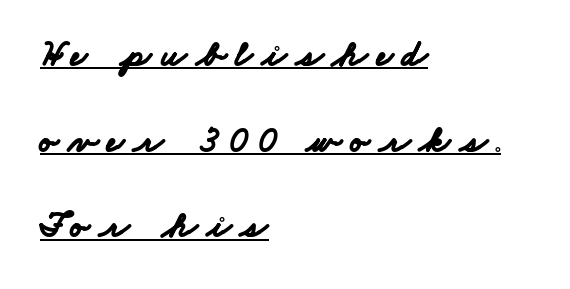
The image shows 36 px bold, wide sans-serif type; set left-aligned, loose line spacing (2.38x), unusually wide letter spacing (+0.25 em), underlined; low stroke contrast and a small x-height.
